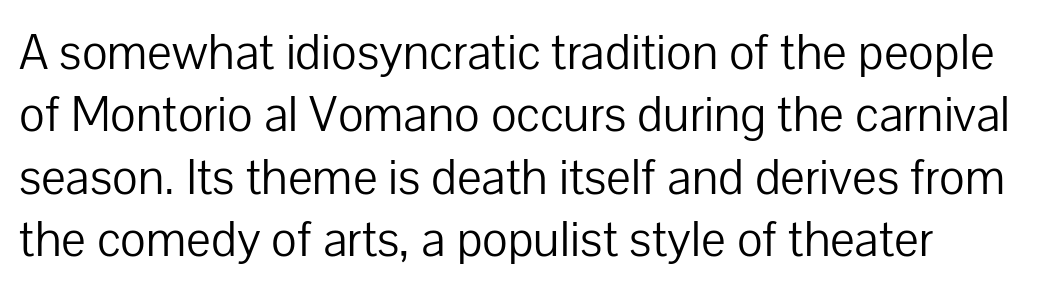
In terms of letterform style, serifs are entirely absent. In terms of letterspacing, this is plain default setting. Unmarked baselines from the first word to the last. Where is the straight margin? On the left. These lines were composed using upright roman letters.
